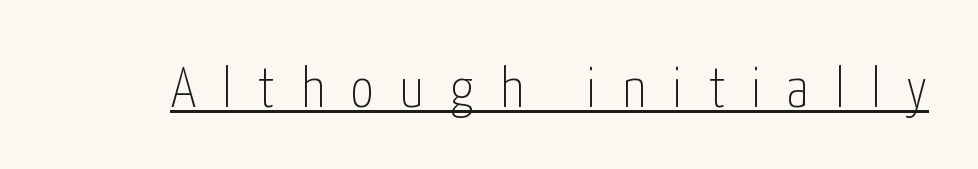
{"serif": "no", "italic": "no", "bold": "no", "weight": "thin", "width": "condensed", "stroke_contrast": "low", "x_height": "medium", "monospaced": "no", "underline": "yes", "letter_spacing": "wide", "letter_spacing_em": 0.46, "glyph_px": 57}
